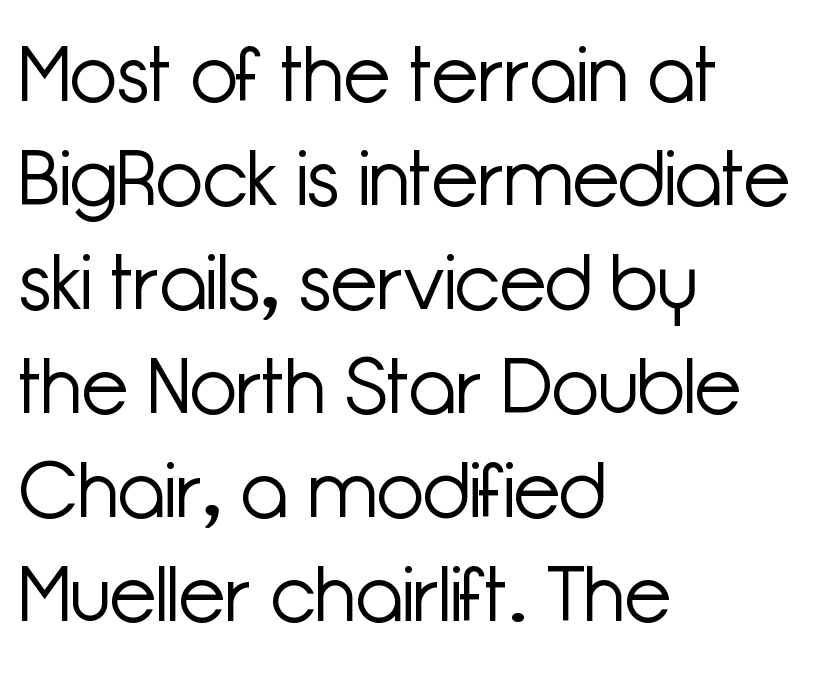
{"serif": "no", "italic": "no", "bold": "no", "weight": "light", "width": "normal", "stroke_contrast": "low", "x_height": "medium", "monospaced": "no", "underline": "no", "align": "left", "line_spacing": "normal", "line_spacing_ratio": 1.35, "letter_spacing": "normal", "letter_spacing_em": 0.0, "glyph_px": 77}
